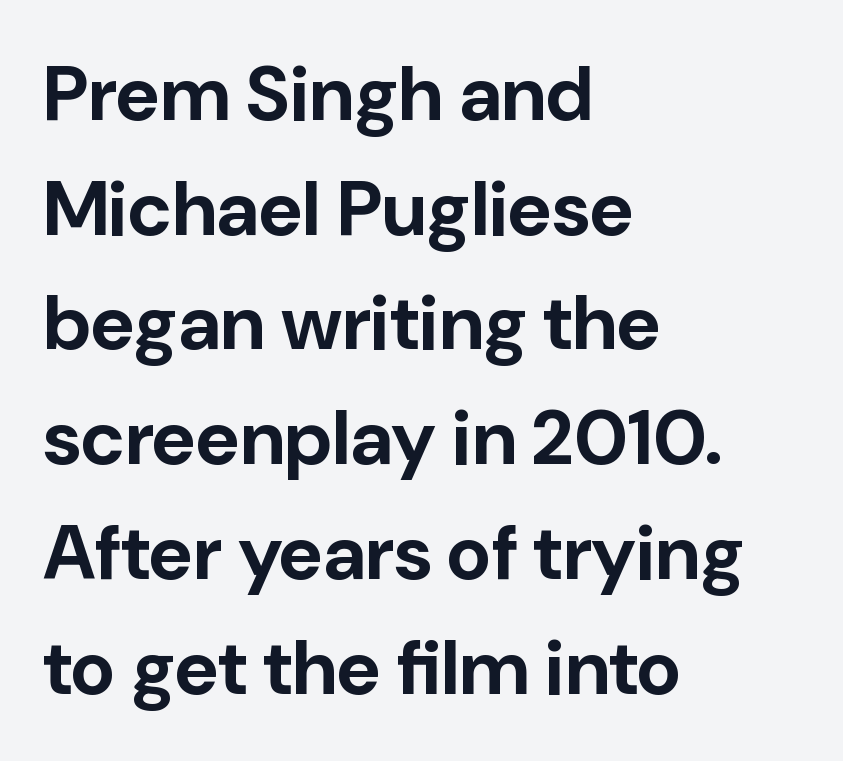
{"serif": "no", "italic": "no", "bold": "yes", "weight": "bold", "width": "normal", "stroke_contrast": "low", "x_height": "medium", "monospaced": "no", "underline": "no", "align": "left", "line_spacing": "normal", "line_spacing_ratio": 1.49, "letter_spacing": "normal", "letter_spacing_em": 0.0, "glyph_px": 77}
